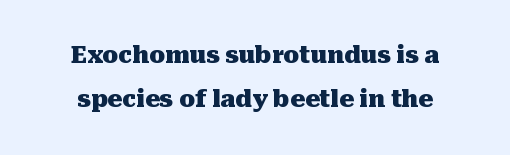
Q: Is the text bold? A: Yes.
Q: Is the text italic (slanted)? A: No, it is upright.
Q: Is the text underlined? A: No.
Q: Is the spacing between letters normal or unusually wide? A: Normal.
Q: Is the spacing between lines tight, normal or loose? A: Loose.
